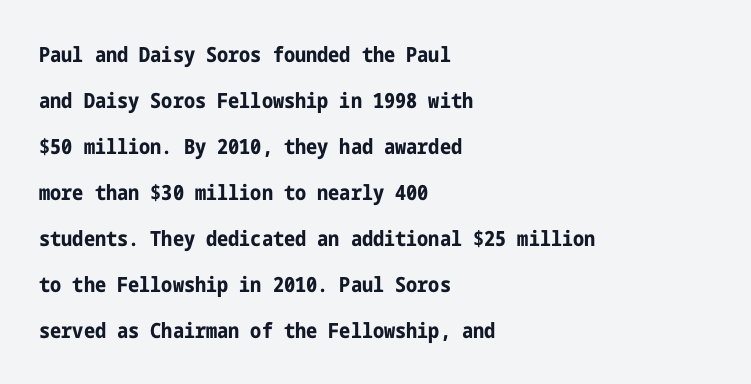
{"italic": "no", "bold": "yes", "underline": "no", "align": "left", "line_spacing": "loose", "line_spacing_ratio": 2.19, "letter_spacing": "normal", "letter_spacing_em": 0.0, "glyph_px": 21}
